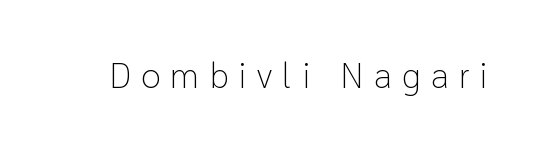
Q: Is the text bold? A: No.
Q: Is the text italic (slanted)? A: No, it is upright.
Q: Is the typeface a serif or a sans-serif typeface? A: Sans-serif.
Q: Is the text underlined? A: No.
Q: Is the spacing between letters normal or unusually wide? A: Unusually wide.
Q: Width (condensed, normal, or wide)? A: Normal.
Q: Stroke contrast? A: Low.
Q: x-height? A: Medium.
Q: Monospaced? A: No.
